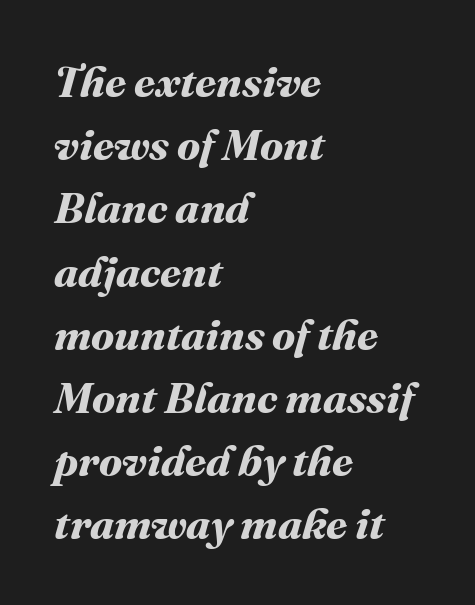
The image shows 43 px bold type; set left-aligned, normal line spacing (1.47x), normal letter spacing, not underlined; medium stroke contrast and a medium x-height.
